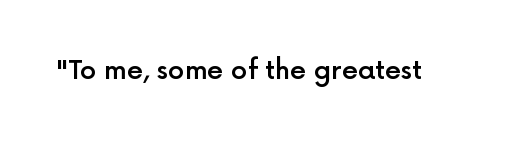
{"italic": "no", "bold": "semi", "underline": "no", "letter_spacing": "normal", "letter_spacing_em": 0.0, "glyph_px": 26}
